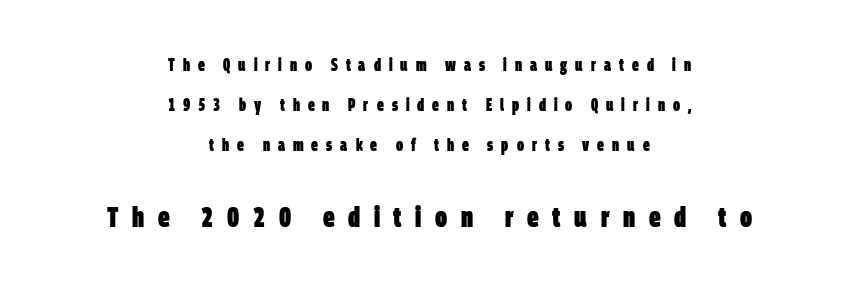
Q: Is the text bold? A: Yes.
Q: Is the typeface a serif or a sans-serif typeface? A: Sans-serif.
Q: Is the text underlined? A: No.
Q: How is the paragraph aligned? A: Centered.
Q: Is the spacing between letters normal or unusually wide? A: Unusually wide.
Q: Is the spacing between lines tight, normal or loose? A: Loose.
Q: Which block of text is set in a larger size, the first (top) or the second (bottom)? A: The second (bottom) one.
Q: Width (condensed, normal, or wide)? A: Condensed.
Q: Stroke contrast? A: Low.
Q: x-height? A: Large.
Q: Monospaced? A: No.
